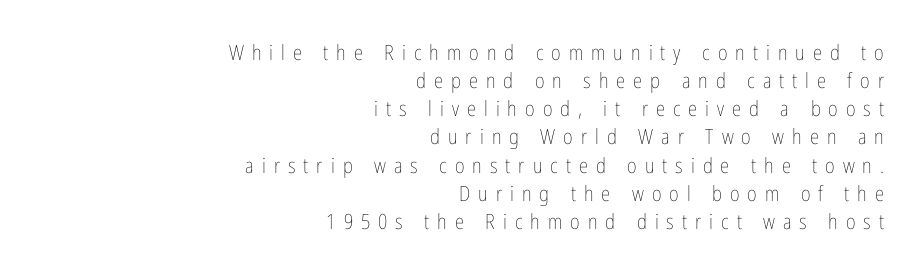
The image shows 21 px text type, upright; set right-aligned, normal line spacing (1.34x), unusually wide letter spacing (+0.38 em), not underlined.
